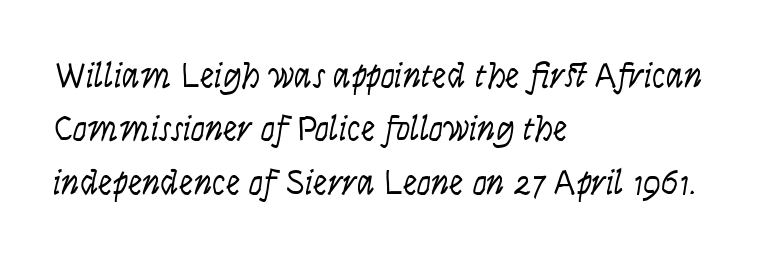
The image shows 36 px light, condensed type, italic (leaning right); set left-aligned, normal line spacing (1.48x), normal letter spacing, not underlined; low stroke contrast and a large x-height.
